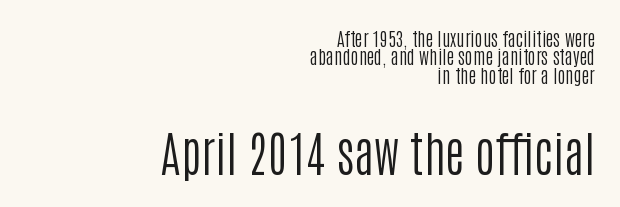
The letters stand upright; this is a roman face. Weight: in the light-to-regular range. Line spacing here is tight. No extra tracking has been applied to these lines. Whoever set this made the second block the dominant, larger element.
